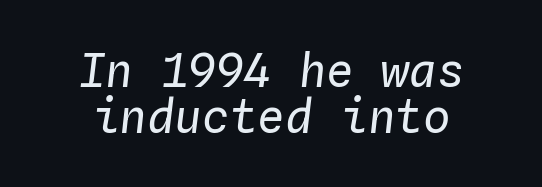
Q: Is the text bold? A: No.
Q: Is the text italic (slanted)? A: Yes, it leans right by about 4 degrees.
Q: Is the text underlined? A: No.
Q: How is the paragraph aligned? A: Centered.
Q: Is the spacing between letters normal or unusually wide? A: Normal.
Q: Is the spacing between lines tight, normal or loose? A: Tight.
Q: Width (condensed, normal, or wide)? A: Normal.
Q: Stroke contrast? A: Low.
Q: x-height? A: Medium.
Q: Monospaced? A: Yes.
